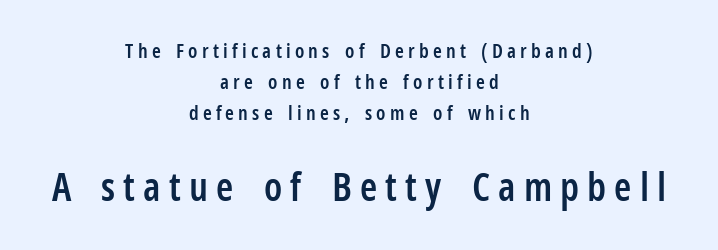
The image shows 39 px semibold, condensed sans-serif type, upright; set centered, normal line spacing (1.54x), unusually wide letter spacing (+0.21 em), not underlined; the second (bottom) block is 1.95x larger; low stroke contrast and a medium x-height.
